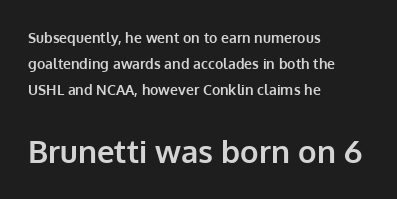
{"serif": "no", "italic": "no", "bold": "yes", "weight": "bold", "width": "normal", "stroke_contrast": "low", "x_height": "medium", "monospaced": "no", "underline": "no", "align": "left", "line_spacing_ratio": 1.86, "letter_spacing": "normal", "letter_spacing_em": 0.0, "larger_block": "second", "size_ratio": 2.21, "glyph_px": 31}
